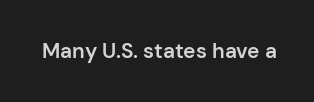
Q: Is the text bold? A: Semi-bold.
Q: Is the text italic (slanted)? A: No, it is upright.
Q: Is the text underlined? A: No.
Q: Is the spacing between letters normal or unusually wide? A: Normal.
